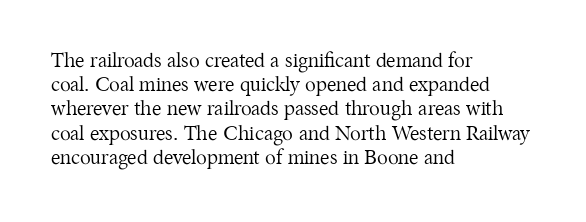
The image shows 20 px text type, upright; set left-aligned, line spacing 1.21x, normal letter spacing, not underlined.
